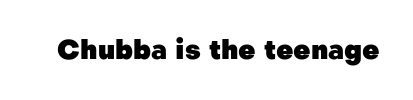
Q: Is the text bold? A: Yes.
Q: Is the text italic (slanted)? A: No, it is upright.
Q: Is the text underlined? A: No.
Q: Is the spacing between letters normal or unusually wide? A: Normal.
